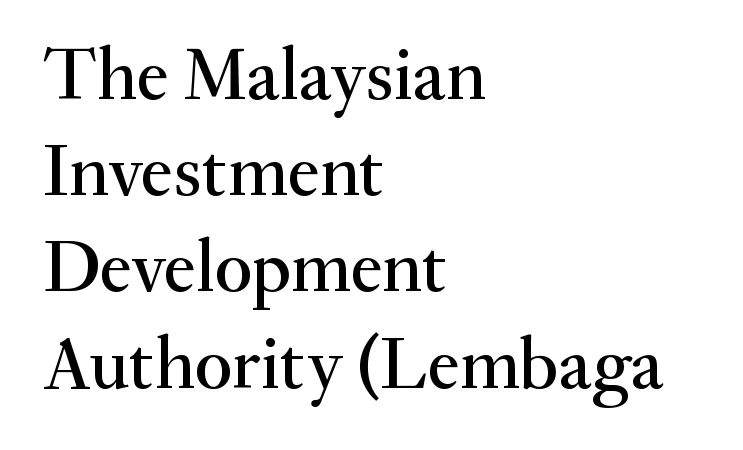
Q: Is the text italic (slanted)? A: No, it is upright.
Q: Is the typeface a serif or a sans-serif typeface? A: Serif.
Q: Is the text underlined? A: No.
Q: How is the paragraph aligned? A: Left-aligned.
Q: Is the spacing between letters normal or unusually wide? A: Normal.
Q: Is the spacing between lines tight, normal or loose? A: Normal.
Q: Width (condensed, normal, or wide)? A: Normal.
Q: Stroke contrast? A: Medium.
Q: x-height? A: Small.
Q: Monospaced? A: No.
